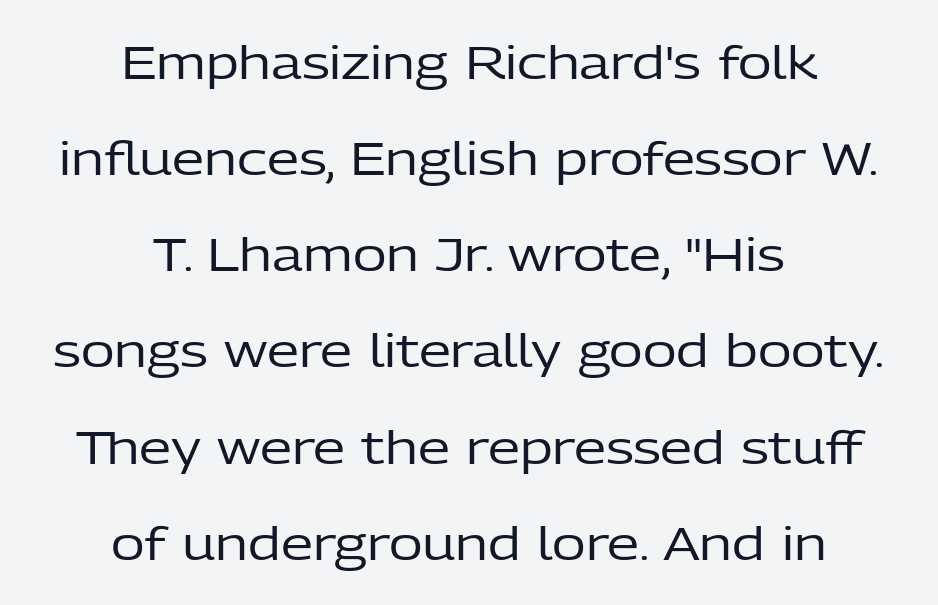
{"serif": "no", "italic": "no", "bold": "no", "weight": "regular", "width": "normal", "stroke_contrast": "low", "x_height": "medium", "monospaced": "no", "underline": "no", "align": "center", "line_spacing": "loose", "line_spacing_ratio": 2.09, "letter_spacing": "normal", "letter_spacing_em": 0.0, "glyph_px": 46}
